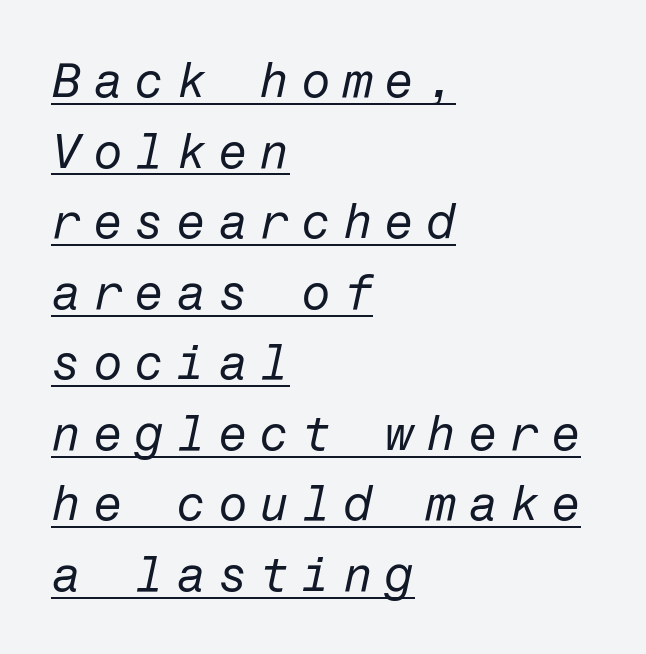
{"italic": "yes", "lean": "right", "slant_degrees": 12, "bold": "no", "weight": "regular", "width": "normal", "stroke_contrast": "low", "x_height": "medium", "underline": "yes", "align": "left", "line_spacing": "normal", "line_spacing_ratio": 1.47, "letter_spacing": "wide", "letter_spacing_em": 0.25, "glyph_px": 48}
